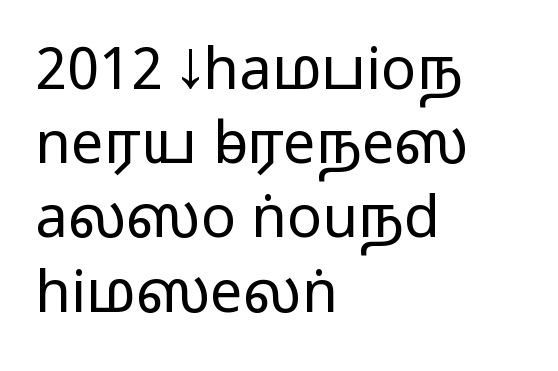
The image shows 58 px regular-weight, wide sans-serif type, upright; set left-aligned, normal line spacing (1.28x), normal letter spacing, not underlined; low stroke contrast and a medium x-height.
